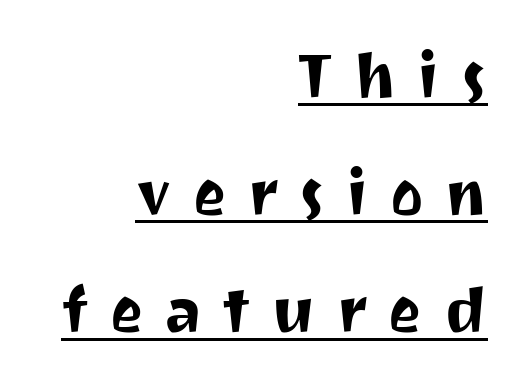
The image shows 63 px sans-serif type, upright; set right-aligned, line spacing 1.86x, unusually wide letter spacing (+0.34 em), underlined; medium stroke contrast and a medium x-height.
